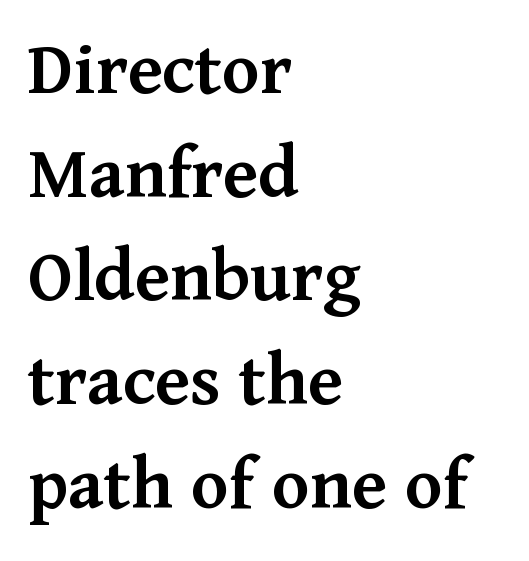
Each glyph is drawn with semibold strokes, heavier than normal yet not fully bold. The rendering uses natural spacing where letterforms have individual widths. The typeface chosen for these lines features serifs. You can tell it's not italic because the verticals are truly vertical. A typesetter would call this zero additional tracking.
